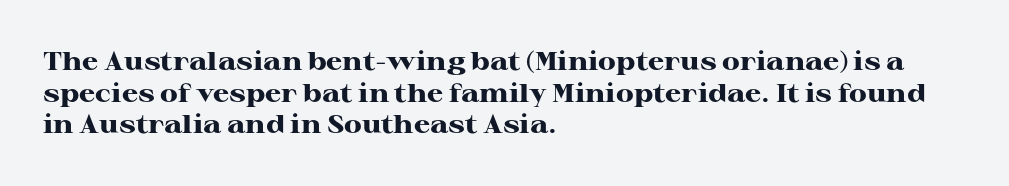
Q: Is the text bold? A: Yes.
Q: Is the text italic (slanted)? A: No, it is upright.
Q: Is the text underlined? A: No.
Q: How is the paragraph aligned? A: Left-aligned.
Q: Is the spacing between letters normal or unusually wide? A: Normal.
